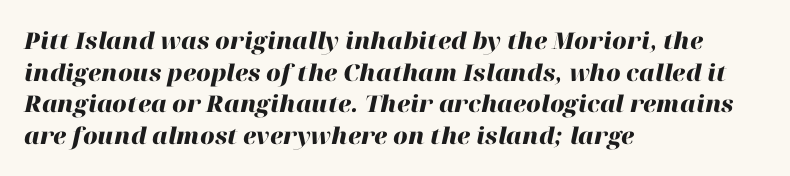
Has an underline been added? It has not. The letters sit at their default tracking, neither squeezed nor spread. Does the leading feel generous? No, just average. Style check: oblique. Is the block centered? No — it sits flush against the left margin. A dark, heavy texture on the line: the type is bold.
